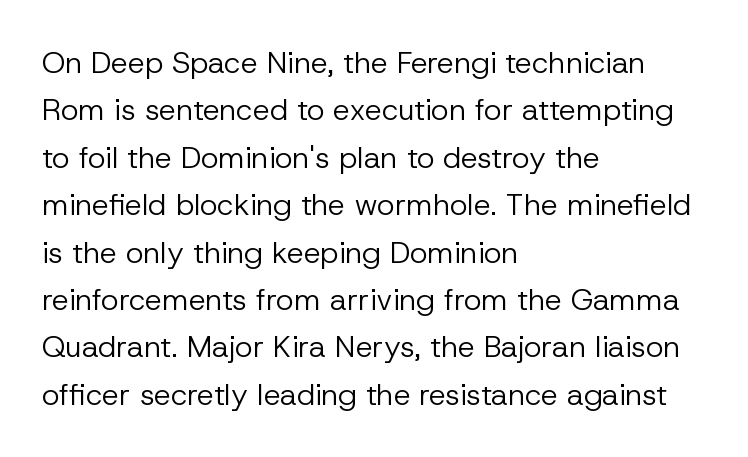
The image shows 30 px regular-weight sans-serif type, upright; set left-aligned, normal line spacing (1.58x), normal letter spacing, not underlined; low stroke contrast and a medium x-height.
